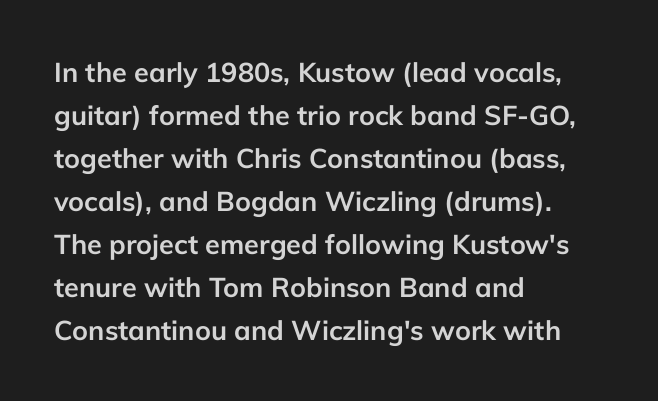
The image shows 27 px bold type, upright; set left-aligned, normal line spacing (1.59x), normal letter spacing, not underlined.
